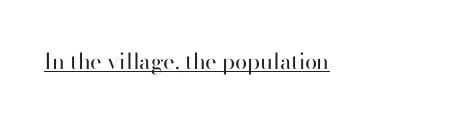
The image shows 22 px text type, upright; set normal letter spacing, underlined.
